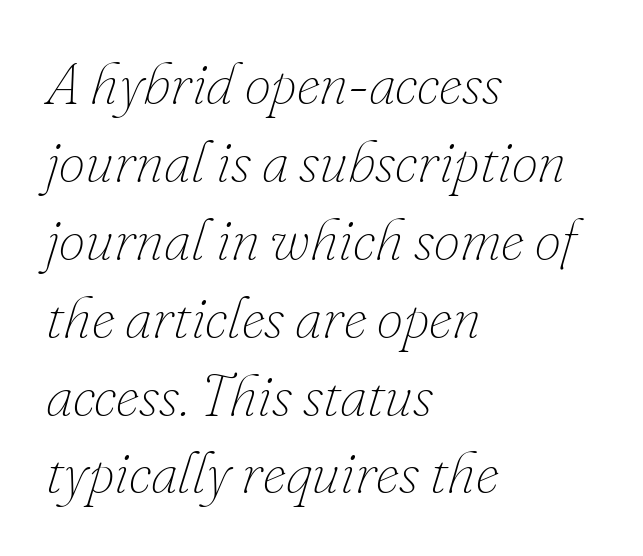
Every row of glyphs begins at an identical x-position on the left. Note the varied advance widths — an 'i' is clearly narrower than an 'm'. The font sits on the lighter half of the weight spectrum, regular included. No word sits above an underline. In terms of leading, this rendering sits right in the middle.
